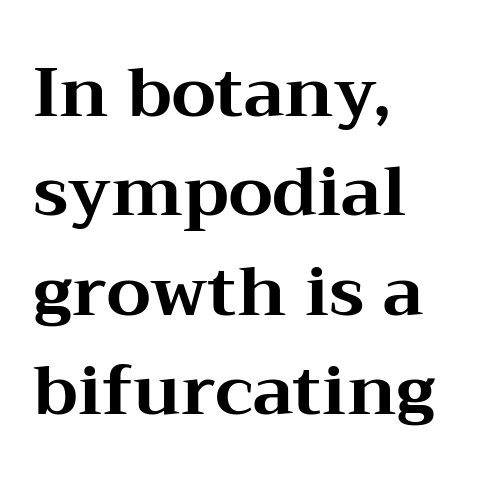
The image shows 69 px bold, wide serif type, upright; set left-aligned, normal line spacing (1.44x), normal letter spacing, not underlined; medium stroke contrast and a medium x-height.
